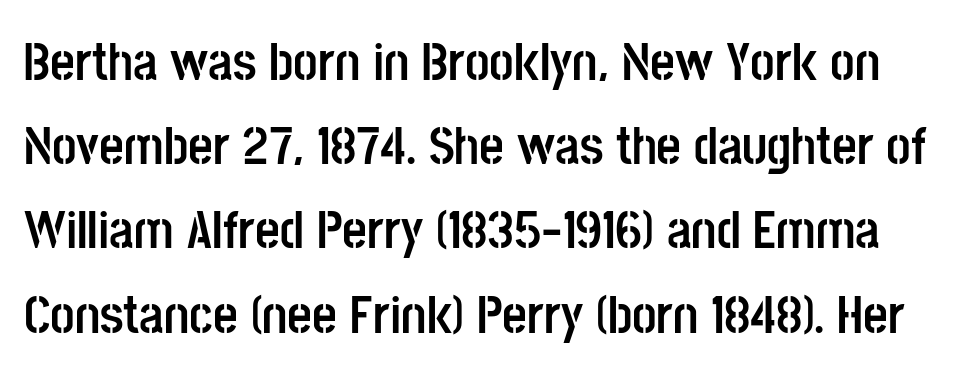
Regarding serifs, this sample does without them. Compared with an ordinary text face, these strokes are far heavier — a full bold. Quick note: interline space is typical. Spacing verdict: proportional, widths tailored to each character.
